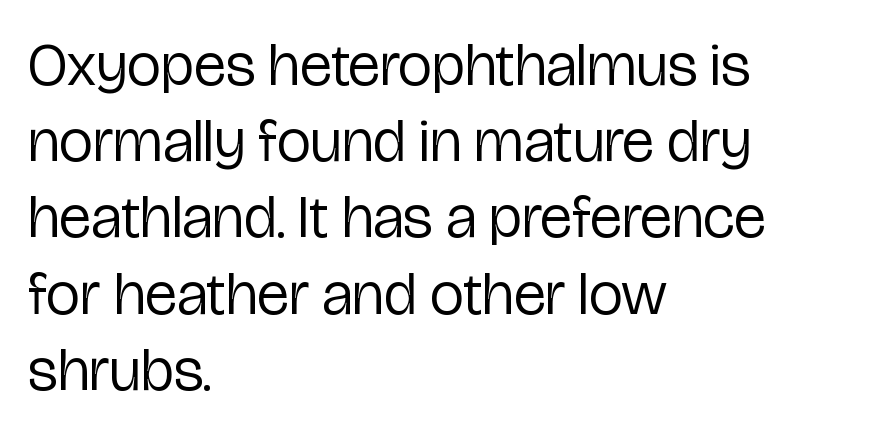
In CSS terms this would be text-align: left. Students, observe: this is what conventionally led text looks like. Serif or sans? Sans — the stroke terminals are bare. Glyph-to-glyph distance matches everyday printed text. These lines are rendered in a variable-pitch font.
